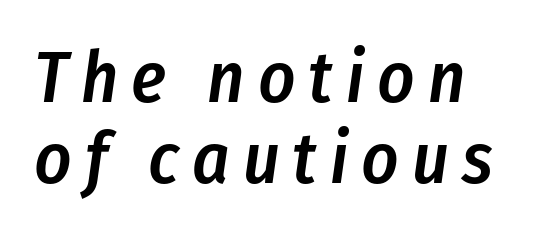
The image shows 72 px semibold, condensed type, italic (leaning right); set left-aligned, tight line spacing (1.13x), not underlined; low stroke contrast and a medium x-height.
